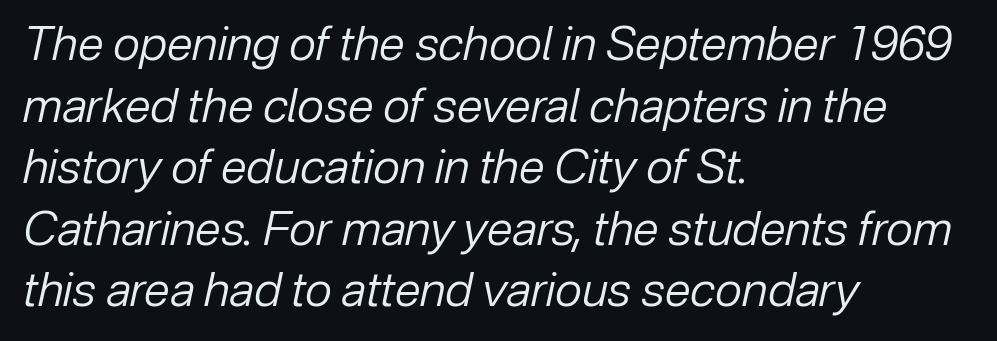
Q: Is the text bold? A: No.
Q: Is the text italic (slanted)? A: Yes, it leans right by about 12 degrees.
Q: Is the text underlined? A: No.
Q: How is the paragraph aligned? A: Left-aligned.
Q: Is the spacing between letters normal or unusually wide? A: Normal.
Q: Is the spacing between lines tight, normal or loose? A: Normal.
Q: Width (condensed, normal, or wide)? A: Normal.
Q: Stroke contrast? A: Low.
Q: x-height? A: Medium.
Q: Monospaced? A: No.
